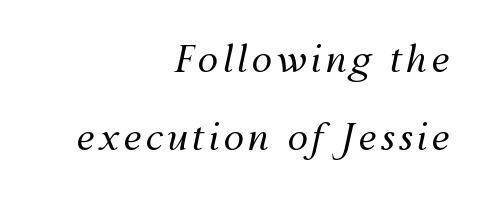
The leading is generous, giving the passage an open texture. When letters slant like this, we call the style italic. This rendering uses right alignment, leaving the left contour irregular. These lines are rendered in a variable-pitch font. No heavy texture on the line: the type isn't bold.
